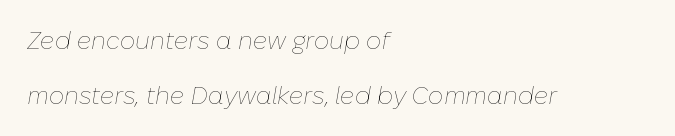
{"italic": "yes", "lean": "right", "slant_degrees": 10, "bold": "no", "underline": "no", "align": "left", "line_spacing": "loose", "line_spacing_ratio": 2.28, "letter_spacing": "normal", "letter_spacing_em": 0.0, "glyph_px": 24}
